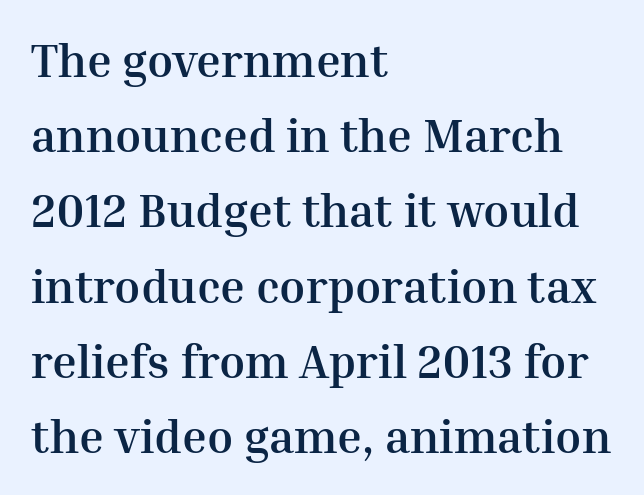
{"serif": "yes", "italic": "no", "bold": "yes", "weight": "semibold", "width": "normal", "stroke_contrast": "medium", "x_height": "medium", "monospaced": "no", "underline": "no", "align": "left", "line_spacing": "normal", "line_spacing_ratio": 1.6, "letter_spacing": "normal", "letter_spacing_em": 0.0, "glyph_px": 47}
